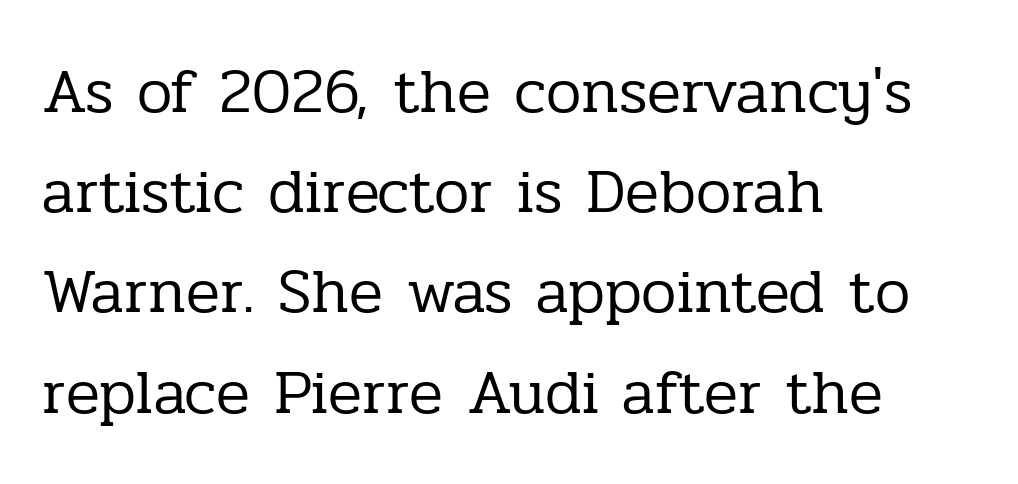
The image shows 63 px regular-weight serif type, upright; set left-aligned, normal line spacing (1.59x), normal letter spacing, not underlined; low stroke contrast and a medium x-height.
